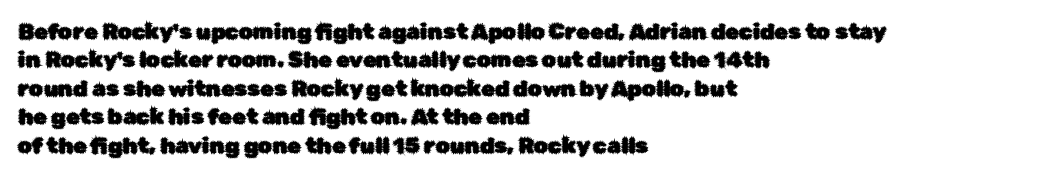
Does extra space separate the letters? No, they use regular spacing. Rows of type keep a routine distance in the vertical direction. Descender tails drop into unmarked territory. No italicization has been applied; the sample stays upright.
